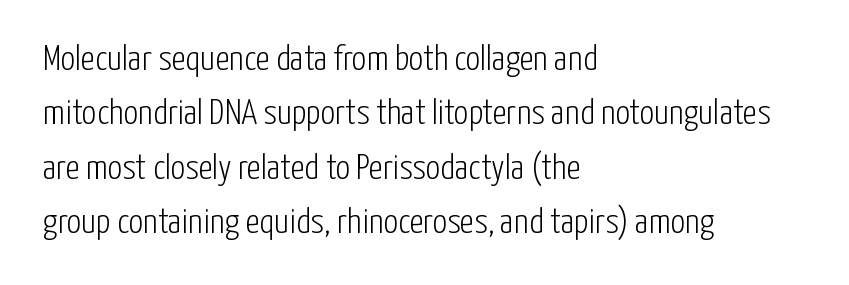
The image shows 36 px light, condensed sans-serif type, upright; set left-aligned, normal line spacing (1.51x), normal letter spacing, not underlined; low stroke contrast and a medium x-height.
